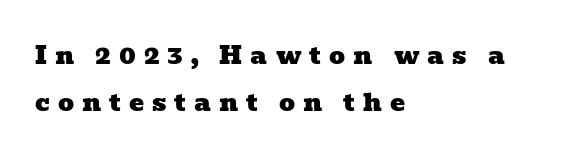
The tracking reads as deliberately expanded to a designer's eye. Check the space under the baseline: it is left empty. Typeset ragged right — the left edge is the straight one.
